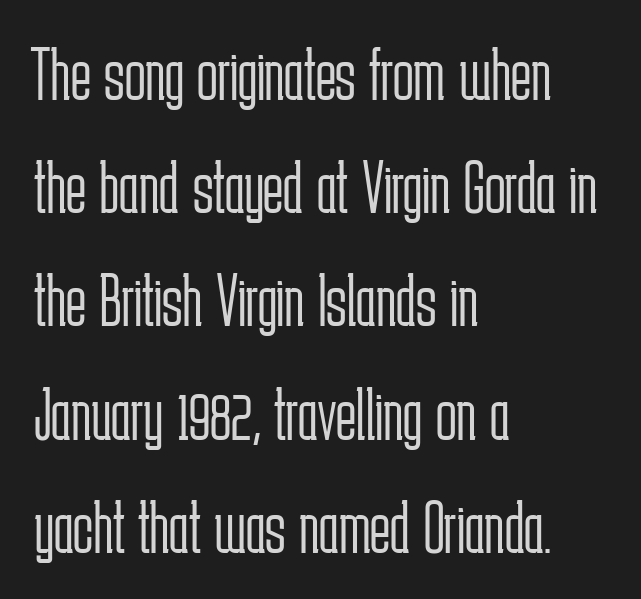
Q: Is the text bold? A: No.
Q: Is the text italic (slanted)? A: No, it is upright.
Q: Is the typeface a serif or a sans-serif typeface? A: Sans-serif.
Q: Is the text underlined? A: No.
Q: How is the paragraph aligned? A: Left-aligned.
Q: Is the spacing between letters normal or unusually wide? A: Normal.
Q: Is the spacing between lines tight, normal or loose? A: Normal.
Q: Width (condensed, normal, or wide)? A: Condensed.
Q: Stroke contrast? A: Low.
Q: x-height? A: Medium.
Q: Monospaced? A: No.
